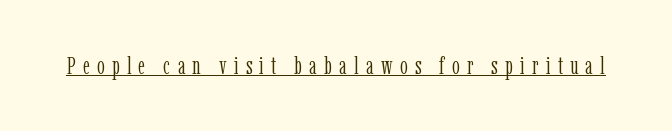
The image shows 24 px text type, upright; set unusually wide letter spacing (+0.3 em), underlined.
